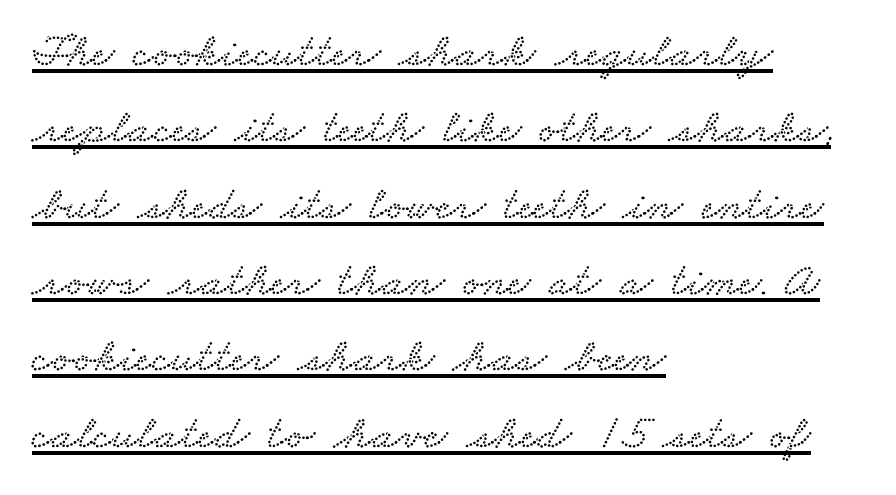
Q: Is the typeface a serif or a sans-serif typeface? A: Serif.
Q: Is the text underlined? A: Yes.
Q: How is the paragraph aligned? A: Left-aligned.
Q: Is the spacing between letters normal or unusually wide? A: Normal.
Q: Is the spacing between lines tight, normal or loose? A: Normal.
Q: Width (condensed, normal, or wide)? A: Wide.
Q: Stroke contrast? A: Low.
Q: x-height? A: Small.
Q: Monospaced? A: No.
